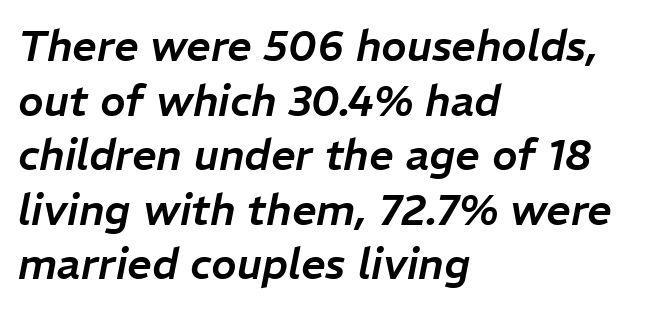
The horizontal fit of the characters is conventional and even. Each new line begins a customary step beneath the previous one. The rendering uses natural spacing where letterforms have individual widths. Horizontal alignment here is leftward, the default for most running prose.
